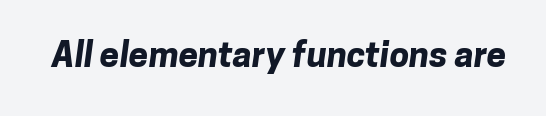
Q: Is the text bold? A: Yes.
Q: Is the typeface a serif or a sans-serif typeface? A: Sans-serif.
Q: Is the text underlined? A: No.
Q: Is the spacing between letters normal or unusually wide? A: Normal.
Q: Width (condensed, normal, or wide)? A: Normal.
Q: Stroke contrast? A: Low.
Q: x-height? A: Medium.
Q: Monospaced? A: No.
